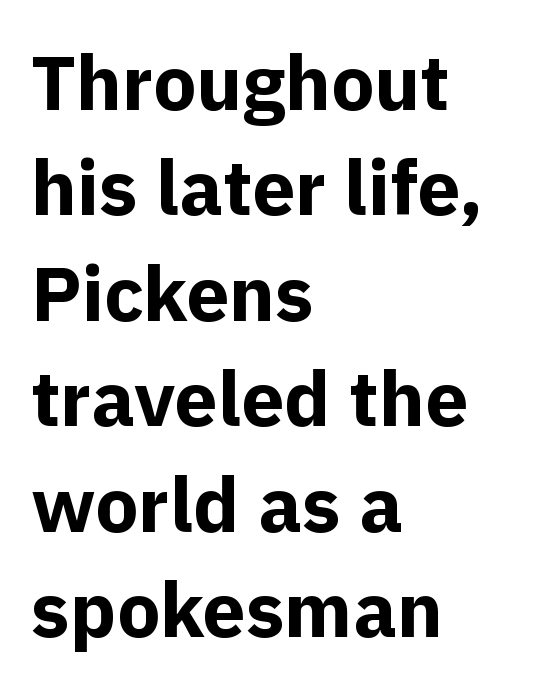
The image shows 77 px bold sans-serif type, upright; set left-aligned, normal line spacing (1.37x), normal letter spacing, not underlined; a medium x-height.
